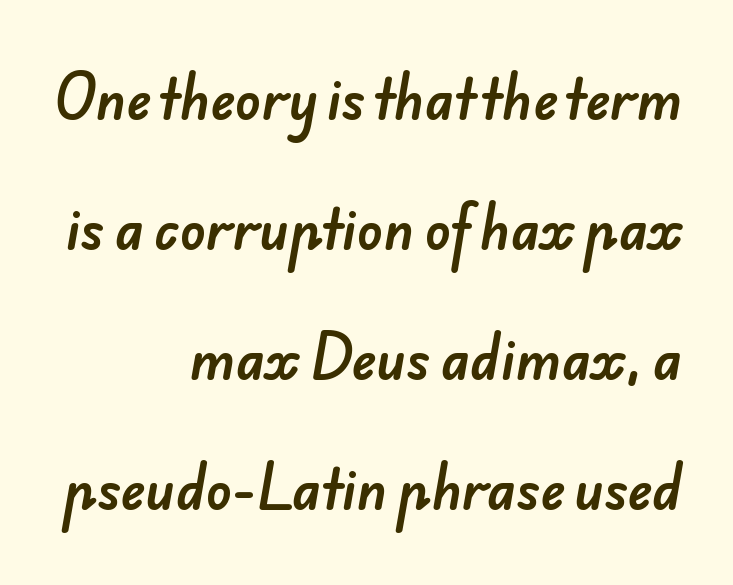
The image shows 53 px sans-serif type; set right-aligned, loose line spacing (2.45x), normal letter spacing, not underlined; low stroke contrast and a small x-height.
